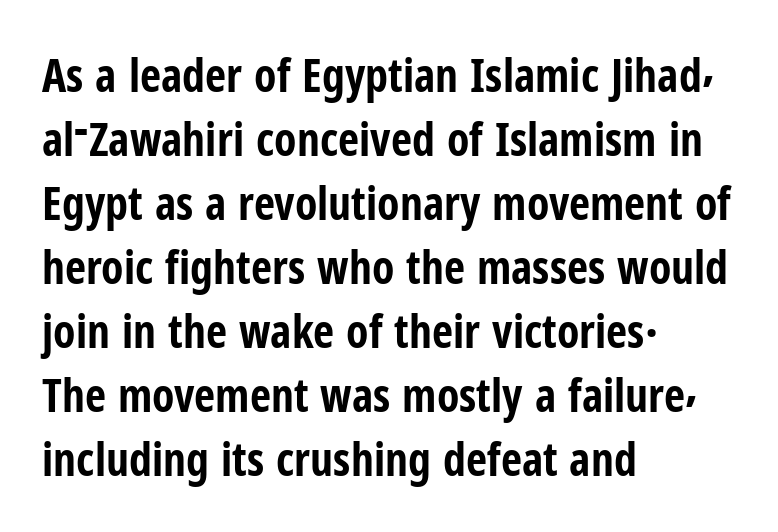
Q: Is the text bold? A: Yes.
Q: Is the text italic (slanted)? A: No, it is upright.
Q: Is the typeface a serif or a sans-serif typeface? A: Sans-serif.
Q: Is the text underlined? A: No.
Q: How is the paragraph aligned? A: Left-aligned.
Q: Is the spacing between letters normal or unusually wide? A: Normal.
Q: Is the spacing between lines tight, normal or loose? A: Normal.
Q: Width (condensed, normal, or wide)? A: Condensed.
Q: Stroke contrast? A: Low.
Q: x-height? A: Medium.
Q: Monospaced? A: No.
